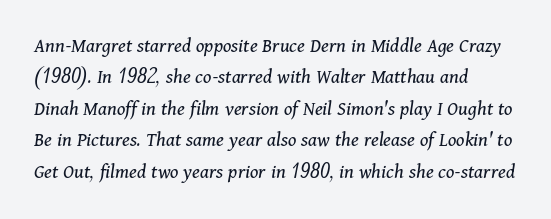
The image shows 21 px text type, italic (leaning right); set left-aligned, normal line spacing (1.5x), normal letter spacing, not underlined.
